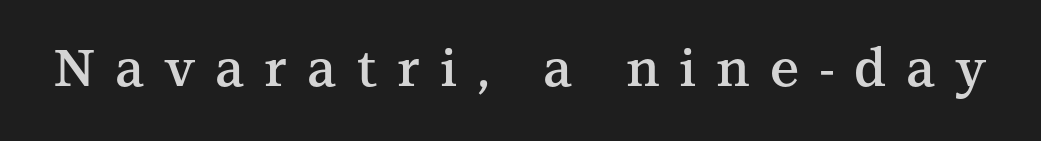
{"serif": "yes", "italic": "no", "bold": "semi", "weight": "semibold", "width": "normal", "stroke_contrast": "medium", "x_height": "medium", "monospaced": "no", "underline": "no", "letter_spacing": "wide", "letter_spacing_em": 0.38, "glyph_px": 52}
